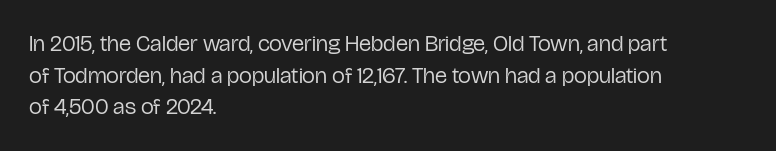
A roman cut, with each character standing at attention. Line spacing here is normal. The text block is weighted toward the left margin, trailing off unevenly rightward. Lines of text with bare space underneath. Nothing unusual about the tracking: characters are spaced as the font intends. A quiet, ordinary-to-light weight characterises the typeface.
